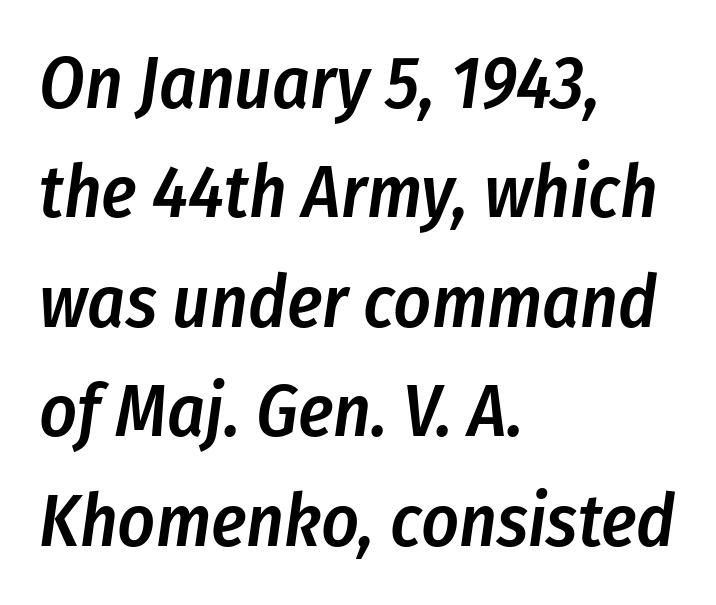
{"italic": "yes", "lean": "right", "slant_degrees": 8, "bold": "semi", "weight": "semibold", "width": "condensed", "stroke_contrast": "low", "x_height": "medium", "monospaced": "no", "underline": "no", "align": "left", "line_spacing": "normal", "line_spacing_ratio": 1.5, "letter_spacing": "normal", "letter_spacing_em": 0.0, "glyph_px": 73}
